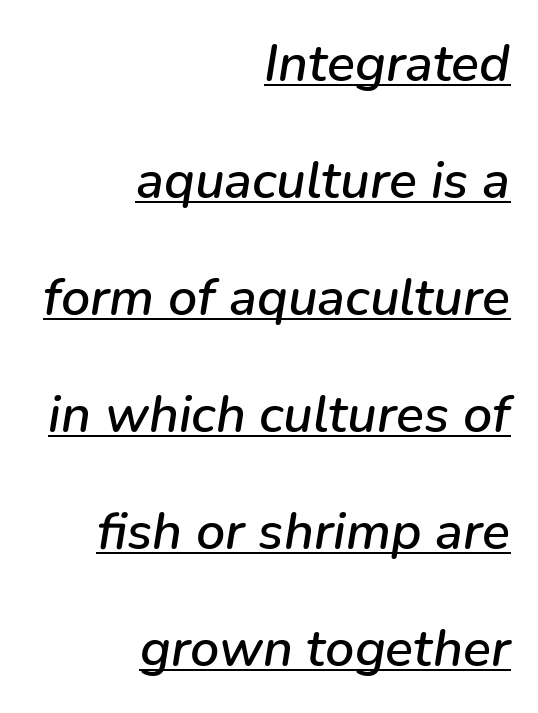
The image shows 52 px text type, italic (leaning right); set right-aligned, loose line spacing (2.25x), normal letter spacing, underlined; low stroke contrast and a medium x-height.
